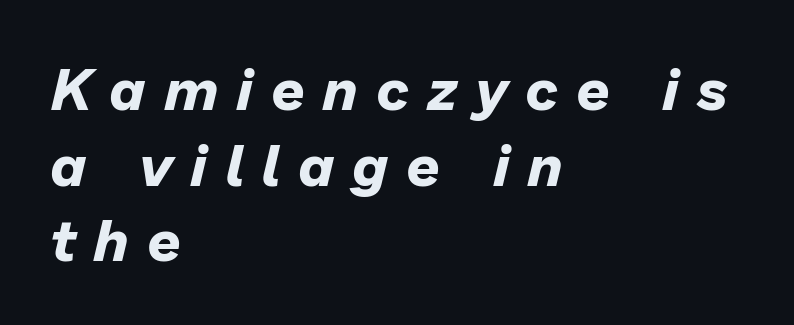
{"italic": "yes", "lean": "right", "slant_degrees": 13, "bold": "yes", "weight": "bold", "width": "normal", "stroke_contrast": "low", "x_height": "medium", "monospaced": "no", "underline": "no", "align": "left", "line_spacing": "normal", "line_spacing_ratio": 1.28, "letter_spacing": "wide", "letter_spacing_em": 0.3, "glyph_px": 59}
